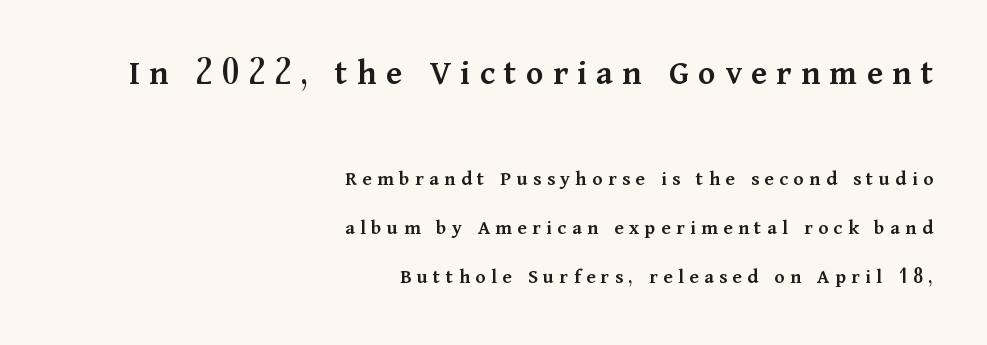
Note the varied advance widths — an 'i' is clearly narrower than an 'm'. Typeset ragged left — the right edge is the straight one. A typesetter would call this leading open, well beyond the default. How are the letters spaced? Widely, with obvious added tracking. Serifs: yes, visible at the terminals of the letterforms. Ascenders rise straight up at ninety degrees.
